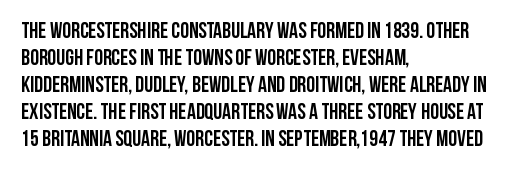
The setting favours the left margin, as ordinary paragraphs usually do. The strip under each line holds only bare page. Every letter is thick-stroked: bold, no question. In terms of posture, this sample is upright. Is the letter spacing exaggerated? No — it looks like the ordinary default.
